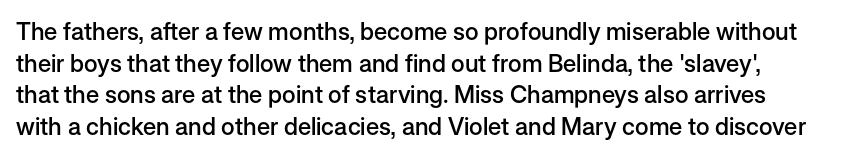
The gap between lines stays unmarked. The letterforms sit shoulder to shoulder at normal distance. This is the in-between weight designers call semibold or demi. Each new line begins a customary step beneath the previous one. The specimen reads as upright at a glance.
